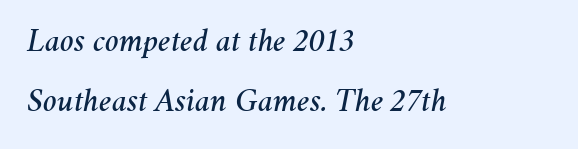
Short and long lines alike share a common starting point at left. The letters advance in unequal steps, a hallmark of proportional type. The whole block is typeset with a tilt. You could call the tracking neutral — neither tight nor loose. The string is rendered with underlining switched off.
